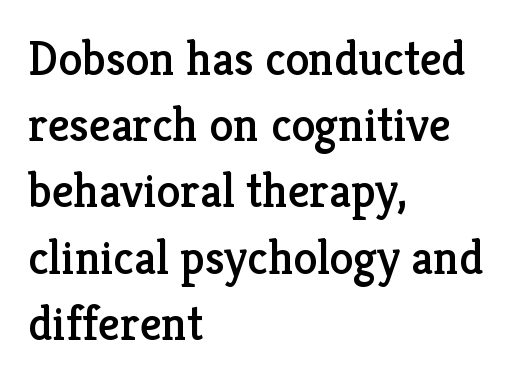
Q: Is the text italic (slanted)? A: No, it is upright.
Q: Is the typeface a serif or a sans-serif typeface? A: Serif.
Q: Is the text underlined? A: No.
Q: How is the paragraph aligned? A: Left-aligned.
Q: Is the spacing between letters normal or unusually wide? A: Normal.
Q: Is the spacing between lines tight, normal or loose? A: Normal.
Q: Width (condensed, normal, or wide)? A: Normal.
Q: Stroke contrast? A: Low.
Q: x-height? A: Medium.
Q: Monospaced? A: No.
